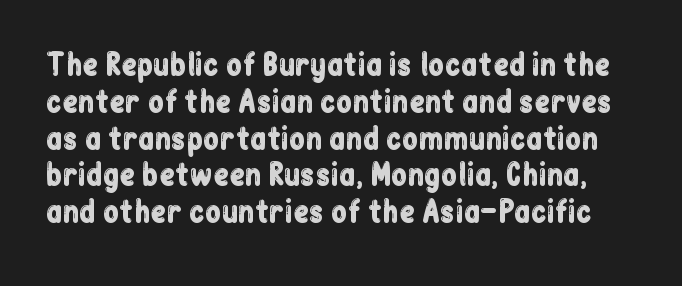
Q: Is the text italic (slanted)? A: No, it is upright.
Q: Is the typeface a serif or a sans-serif typeface? A: Sans-serif.
Q: Is the text underlined? A: No.
Q: Is the spacing between letters normal or unusually wide? A: Normal.
Q: Is the spacing between lines tight, normal or loose? A: Normal.
Q: Width (condensed, normal, or wide)? A: Condensed.
Q: Stroke contrast? A: Low.
Q: x-height? A: Medium.
Q: Monospaced? A: No.
